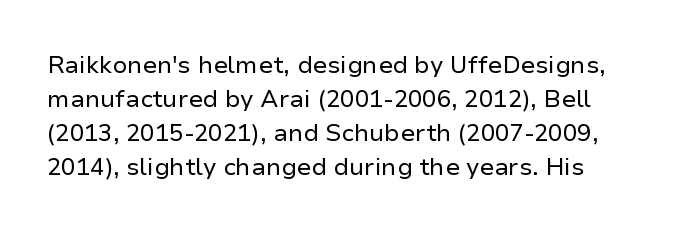
The image shows 24 px text type, upright; set normal line spacing (1.41x), normal letter spacing, not underlined.
